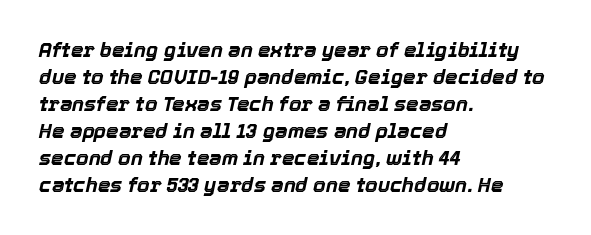
{"italic": "yes", "lean": "right", "slant_degrees": 12, "bold": "yes", "underline": "no", "align": "left", "line_spacing": "normal", "line_spacing_ratio": 1.35, "letter_spacing": "normal", "letter_spacing_em": 0.0, "glyph_px": 20}
